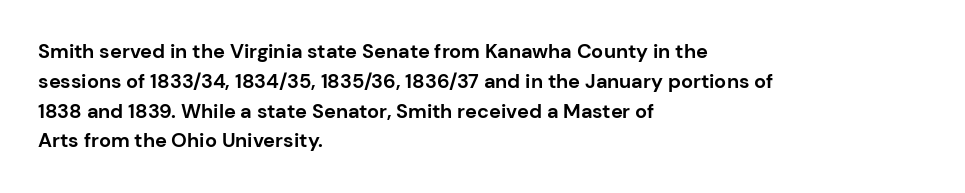
{"italic": "no", "bold": "yes", "underline": "no", "align": "left", "line_spacing": "normal", "line_spacing_ratio": 1.49, "letter_spacing": "normal", "letter_spacing_em": 0.0, "glyph_px": 20}
